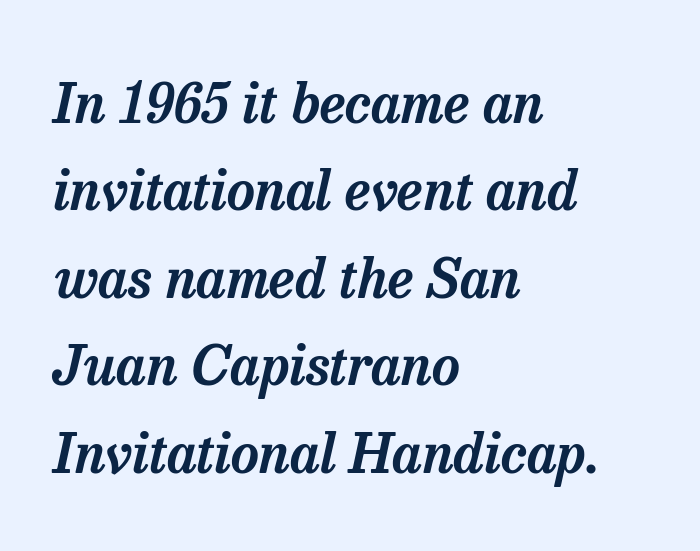
Varying glyph widths throughout — classic text-font behaviour. One-word summary of the alignment: left. The horizontal fit of the characters is conventional and even. Whoever set this chose a conventional vertical rhythm. The passage shown is typeset with a serif family. The glyphs are unaccompanied by any horizontal stroke below them.
